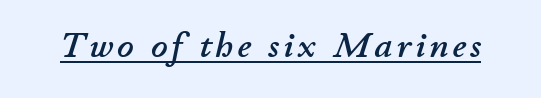
Q: Is the text italic (slanted)? A: Yes, it leans right by about 11 degrees.
Q: Is the text underlined? A: Yes.
Q: Width (condensed, normal, or wide)? A: Normal.
Q: Stroke contrast? A: Low.
Q: x-height? A: Small.
Q: Monospaced? A: No.
